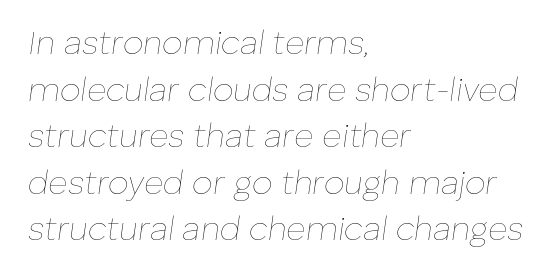
A clean baseline with only descenders dipping below it. Inter-character spacing is left at the font's built-in metrics. Rendered with sloped, italic letterforms. The paragraph shown leans on its left margin. How would I describe the line gaps? Plain and ordinary. Weight class: somewhere from thin through regular.
